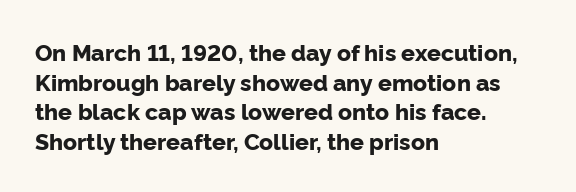
{"italic": "no", "bold": "yes", "underline": "no", "align": "left", "line_spacing": "normal", "line_spacing_ratio": 1.29, "letter_spacing": "normal", "letter_spacing_em": 0.0, "glyph_px": 23}
